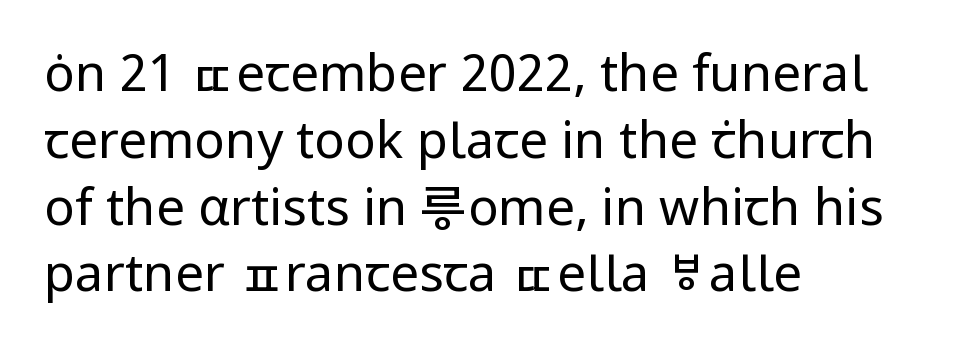
Q: Is the text bold? A: No.
Q: Is the text italic (slanted)? A: No, it is upright.
Q: Is the typeface a serif or a sans-serif typeface? A: Sans-serif.
Q: Is the text underlined? A: No.
Q: How is the paragraph aligned? A: Left-aligned.
Q: Is the spacing between letters normal or unusually wide? A: Normal.
Q: Is the spacing between lines tight, normal or loose? A: Normal.
Q: Width (condensed, normal, or wide)? A: Normal.
Q: Stroke contrast? A: Low.
Q: x-height? A: Medium.
Q: Monospaced? A: No.
